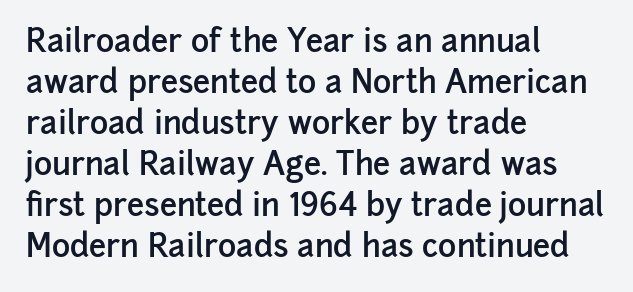
The image shows 31 px semibold sans-serif type, upright; set left-aligned, normal line spacing (1.32x), normal letter spacing, not underlined; low stroke contrast and a medium x-height.
